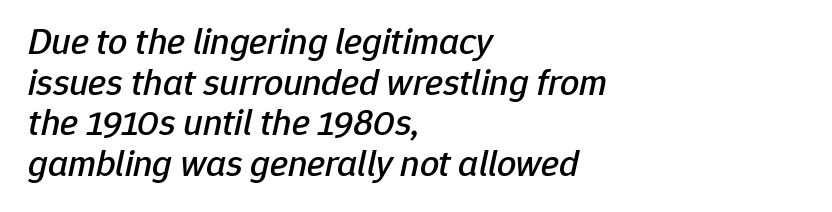
The image shows 38 px text type, italic (leaning right); set left-aligned, tight line spacing (1.07x), normal letter spacing, not underlined; low stroke contrast and a medium x-height.
